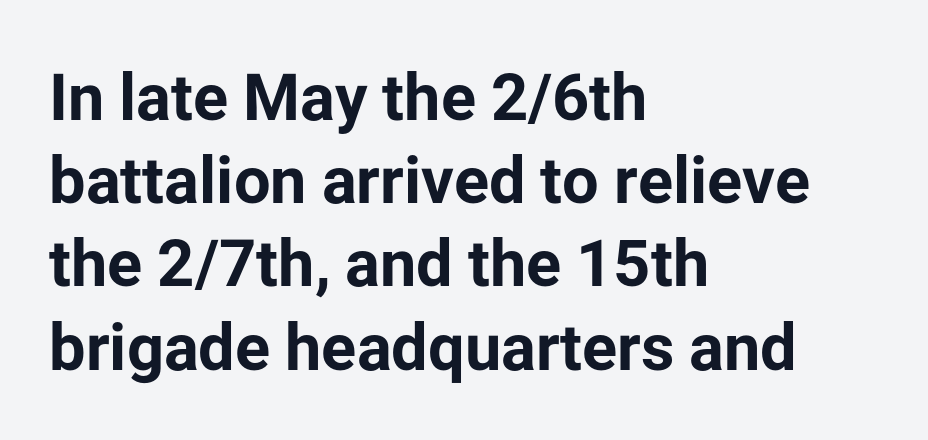
Quick note: underline off. Students, observe: this is what conventionally led text looks like. This sample uses an upright cut, with every glyph sitting square on the baseline. Is this a fixed-width face? No — the glyphs have proportional, varying widths.
